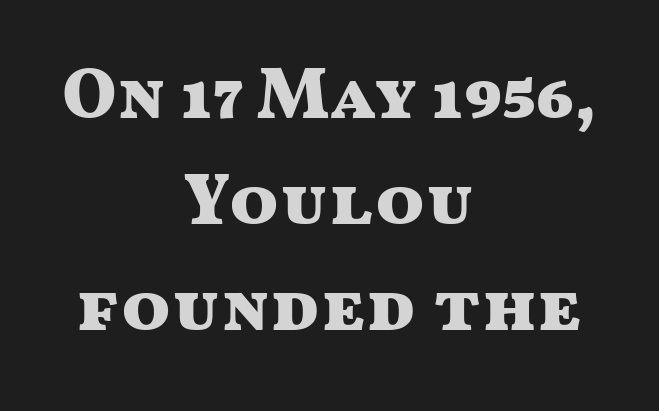
Compared with typical body copy, the letter spacing here is the same. The paragraph shown floats in the horizontal middle. Anything drawn beneath the words? Only blank space. A typesetter would call this proportional, since set widths differ per character. The typography opts for an upright posture over an oblique one. The block of text has a typical density, with ordinary space between rows.
